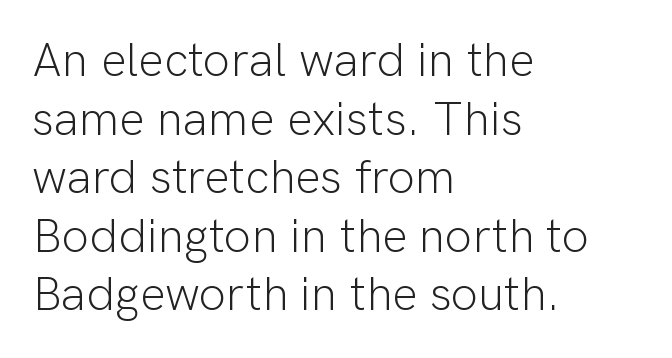
Q: Is the text bold? A: No.
Q: Is the text italic (slanted)? A: No, it is upright.
Q: Is the typeface a serif or a sans-serif typeface? A: Sans-serif.
Q: Is the text underlined? A: No.
Q: How is the paragraph aligned? A: Left-aligned.
Q: Is the spacing between letters normal or unusually wide? A: Normal.
Q: Width (condensed, normal, or wide)? A: Normal.
Q: Stroke contrast? A: Low.
Q: x-height? A: Medium.
Q: Monospaced? A: No.
